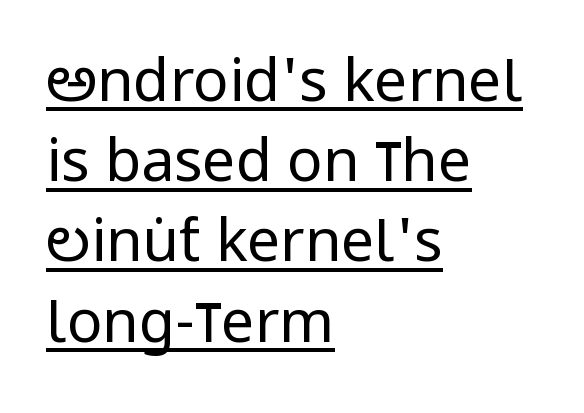
The image shows 59 px regular-weight, condensed sans-serif type, upright; set left-aligned, normal line spacing (1.36x), normal letter spacing, underlined; low stroke contrast and a large x-height.
